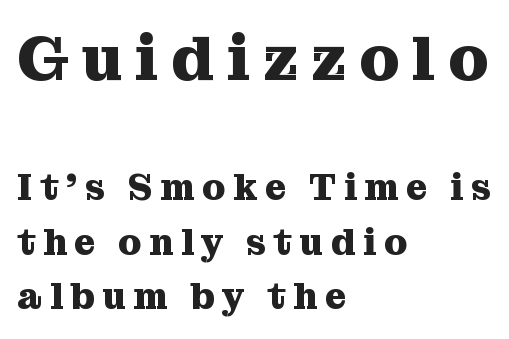
{"serif": "yes", "italic": "no", "bold": "yes", "weight": "heavy", "width": "normal", "stroke_contrast": "medium", "x_height": "medium", "monospaced": "no", "underline": "no", "align": "left", "line_spacing": "normal", "line_spacing_ratio": 1.48, "letter_spacing": "wide", "letter_spacing_em": 0.2, "larger_block": "first", "size_ratio": 1.73, "glyph_px": 64}
